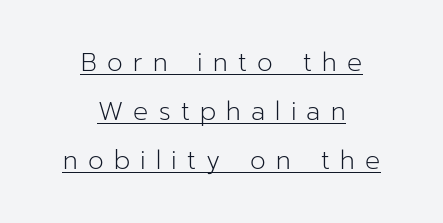
The image shows 25 px text type, upright; set centered, loose line spacing (1.96x), unusually wide letter spacing (+0.41 em), underlined.
